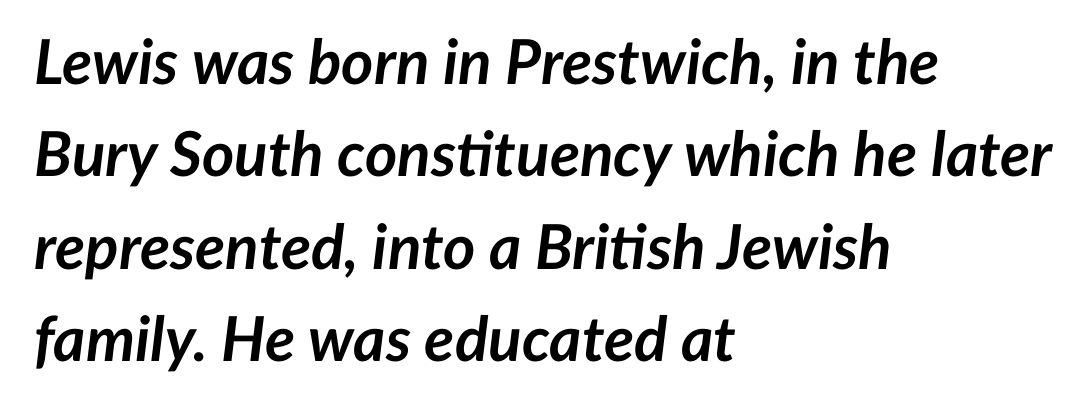
Varying glyph widths throughout — classic text-font behaviour. Is the block centered? No — it sits flush against the left margin. The lines sit at an ordinary, default distance from one another. In terms of posture, this sample is oblique. Nobody touched the tracking dial on this one.
